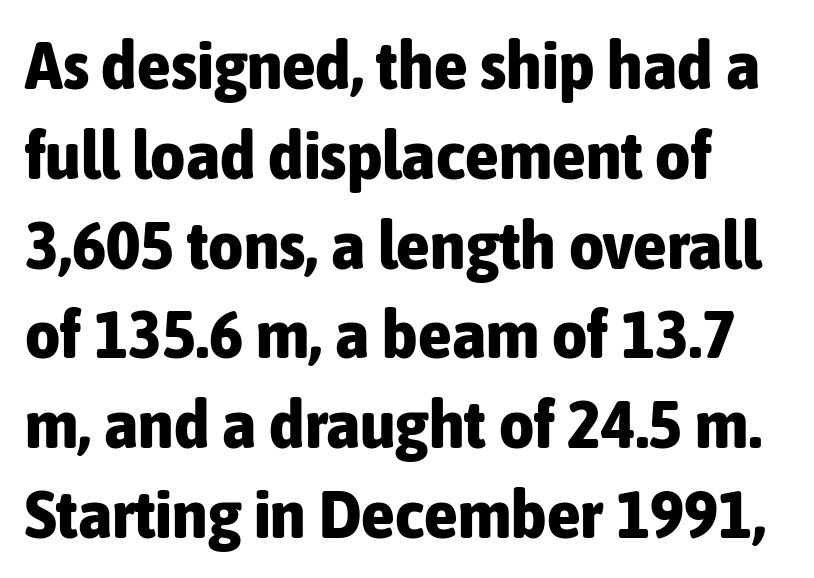
Q: Is the text bold? A: Yes.
Q: Is the text italic (slanted)? A: No, it is upright.
Q: Is the typeface a serif or a sans-serif typeface? A: Sans-serif.
Q: Is the text underlined? A: No.
Q: How is the paragraph aligned? A: Left-aligned.
Q: Is the spacing between letters normal or unusually wide? A: Normal.
Q: Is the spacing between lines tight, normal or loose? A: Normal.
Q: Width (condensed, normal, or wide)? A: Condensed.
Q: Stroke contrast? A: Low.
Q: x-height? A: Medium.
Q: Monospaced? A: No.
